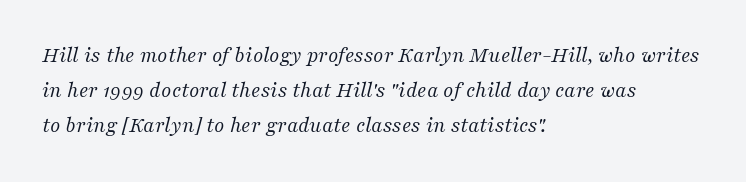
The image shows 22 px text type, italic (leaning right); set left-aligned, normal line spacing (1.6x), normal letter spacing, not underlined.
